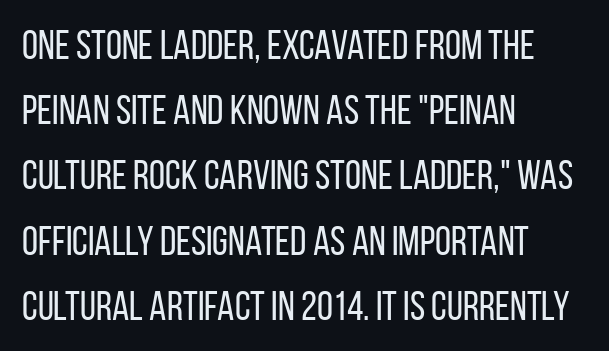
Q: Is the text bold? A: No.
Q: Is the text italic (slanted)? A: No, it is upright.
Q: Is the typeface a serif or a sans-serif typeface? A: Sans-serif.
Q: Is the text underlined? A: No.
Q: How is the paragraph aligned? A: Left-aligned.
Q: Is the spacing between letters normal or unusually wide? A: Normal.
Q: Is the spacing between lines tight, normal or loose? A: Normal.
Q: Width (condensed, normal, or wide)? A: Condensed.
Q: Stroke contrast? A: Low.
Q: x-height? A: Large.
Q: Monospaced? A: No.
